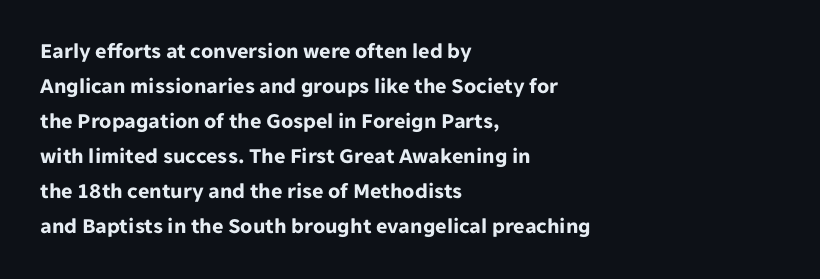
{"italic": "no", "bold": "yes", "underline": "no", "align": "left", "line_spacing": "normal", "line_spacing_ratio": 1.59, "letter_spacing": "normal", "letter_spacing_em": 0.0, "glyph_px": 22}
